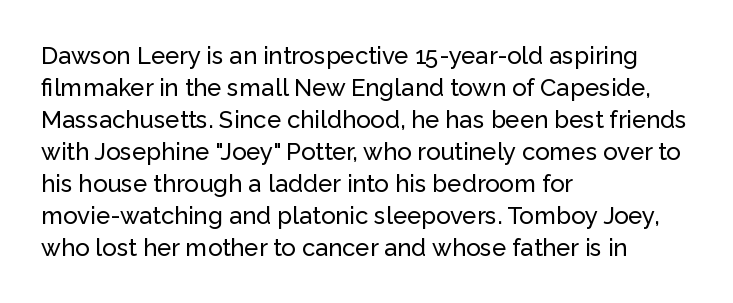
No italicization has been applied; the sample stays upright. The vertical gap from one line to the next is medium. Standard letterfit; no display-style spreading of the glyphs. The passage is arranged the way most books set body copy — flush left. Rule under the text: the space is simply empty.
